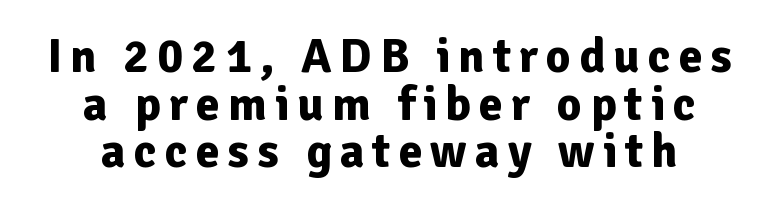
When letters stand straight like this, we call the style roman or upright. The space between consecutive lines is stingy. Caption: bold face, heavy strokes. The space beneath each line is pristine and unruled. The lines are quadded center. Type style note: lacks serifs.
